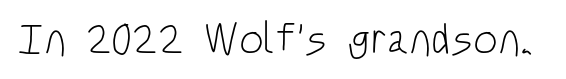
Do the characters align in a grid? No, the font is proportional. The specimen reads as upright at a glance. The rendering keeps characters at their native spacing. To sum up the face: it is a sans, with no serifs.
